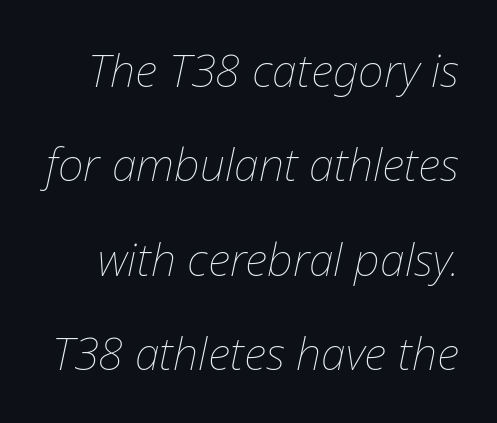
{"italic": "yes", "lean": "right", "slant_degrees": 12, "bold": "no", "weight": "thin", "width": "normal", "stroke_contrast": "low", "x_height": "medium", "monospaced": "no", "underline": "no", "line_spacing": "loose", "line_spacing_ratio": 2.1, "letter_spacing": "normal", "letter_spacing_em": 0.0, "glyph_px": 45}
